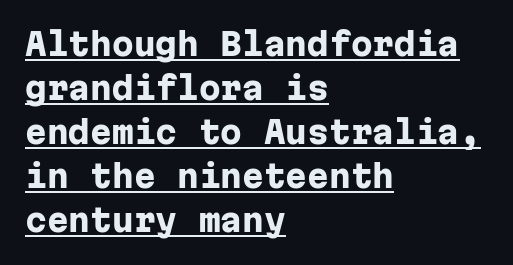
Q: Is the text bold? A: Yes.
Q: Is the text italic (slanted)? A: No, it is upright.
Q: Is the typeface a serif or a sans-serif typeface? A: Sans-serif.
Q: Is the text underlined? A: Yes.
Q: How is the paragraph aligned? A: Left-aligned.
Q: Is the spacing between letters normal or unusually wide? A: Normal.
Q: Is the spacing between lines tight, normal or loose? A: Normal.
Q: Width (condensed, normal, or wide)? A: Normal.
Q: Stroke contrast? A: Low.
Q: x-height? A: Medium.
Q: Monospaced? A: Yes.
